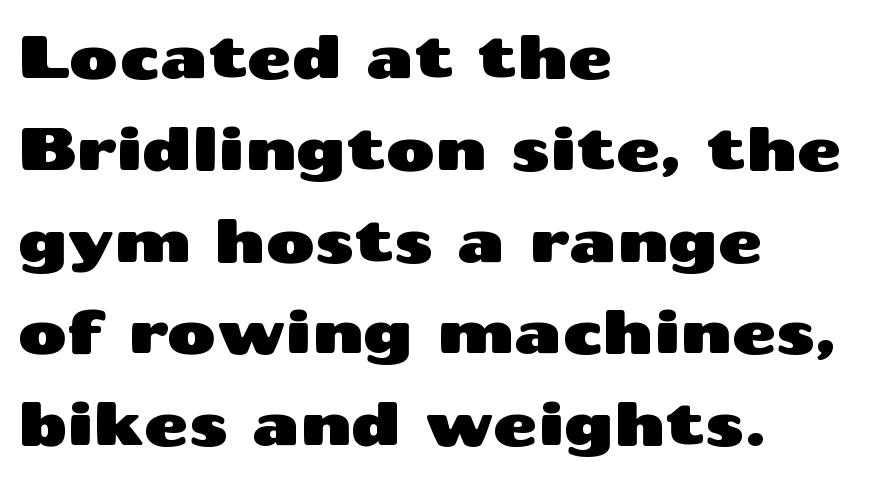
The image shows 60 px wide sans-serif type, upright; set left-aligned, normal line spacing (1.53x), normal letter spacing, not underlined; medium stroke contrast and a medium x-height.
